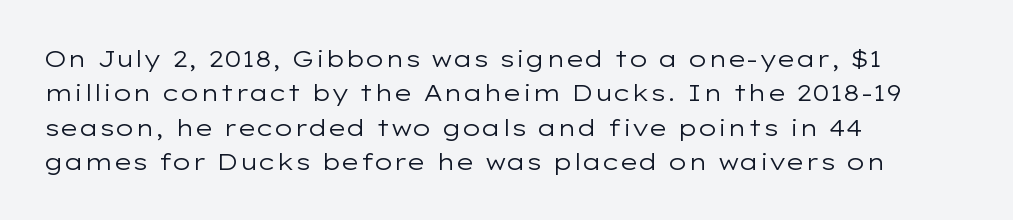
Q: Is the text bold? A: No.
Q: Is the text italic (slanted)? A: No, it is upright.
Q: Is the text underlined? A: No.
Q: How is the paragraph aligned? A: Left-aligned.
Q: Is the spacing between letters normal or unusually wide? A: Normal.
Q: Is the spacing between lines tight, normal or loose? A: Normal.
